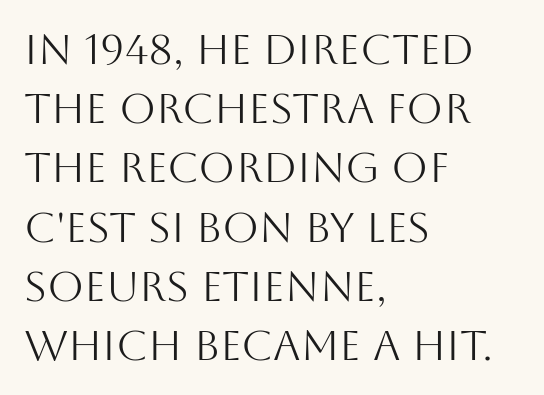
{"serif": "no", "italic": "no", "bold": "no", "weight": "light", "width": "normal", "stroke_contrast": "medium", "x_height": "large", "monospaced": "no", "underline": "no", "align": "left", "line_spacing": "normal", "line_spacing_ratio": 1.41, "letter_spacing": "normal", "letter_spacing_em": 0.0, "glyph_px": 42}
